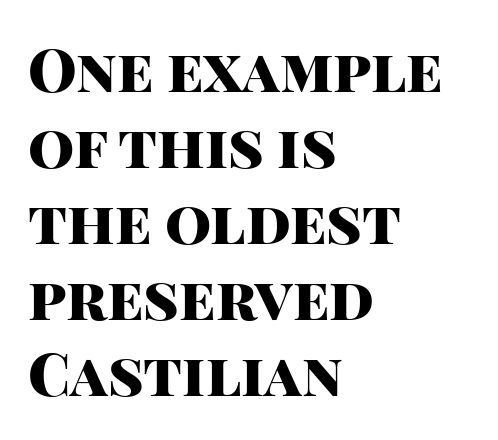
A typesetter would call this proportional, since set widths differ per character. The leading is moderate, giving the passage an even texture. Plain, unruled lines of type. Which margin do the lines hug? The left one — the right edge is uneven. Type style note: lacks serifs.
